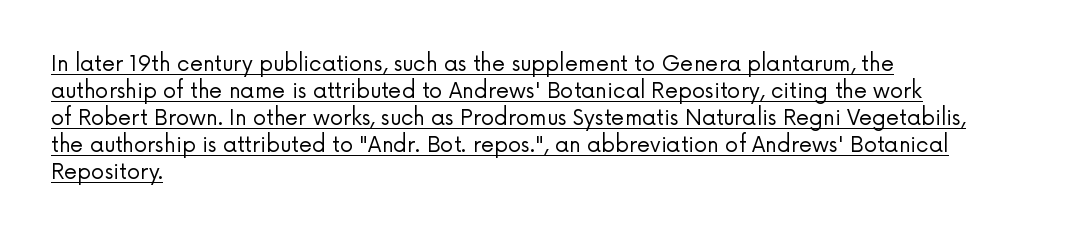
{"italic": "no", "bold": "no", "underline": "yes", "align": "left", "line_spacing": "normal", "line_spacing_ratio": 1.28, "letter_spacing": "normal", "letter_spacing_em": 0.0, "glyph_px": 21}
